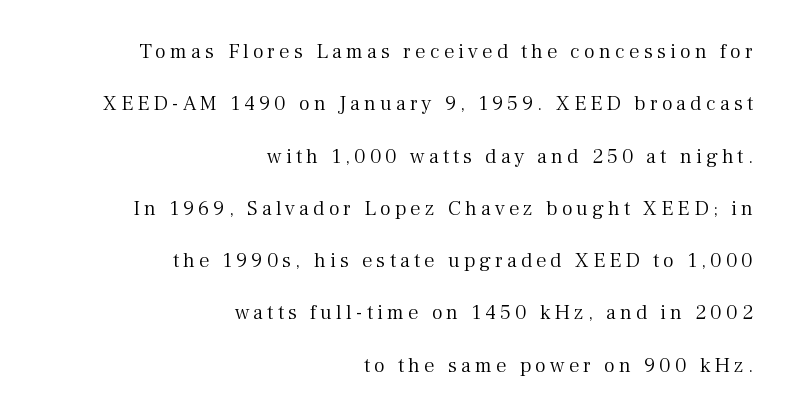
The image shows 21 px text type, upright; set right-aligned, loose line spacing (2.49x), not underlined.
